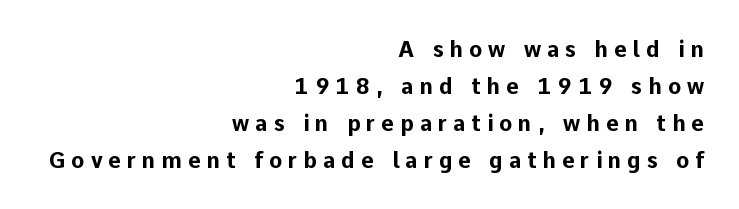
Q: Is the text bold? A: Yes.
Q: Is the text italic (slanted)? A: No, it is upright.
Q: Is the text underlined? A: No.
Q: How is the paragraph aligned? A: Right-aligned.
Q: Is the spacing between letters normal or unusually wide? A: Unusually wide.
Q: Is the spacing between lines tight, normal or loose? A: Normal.
